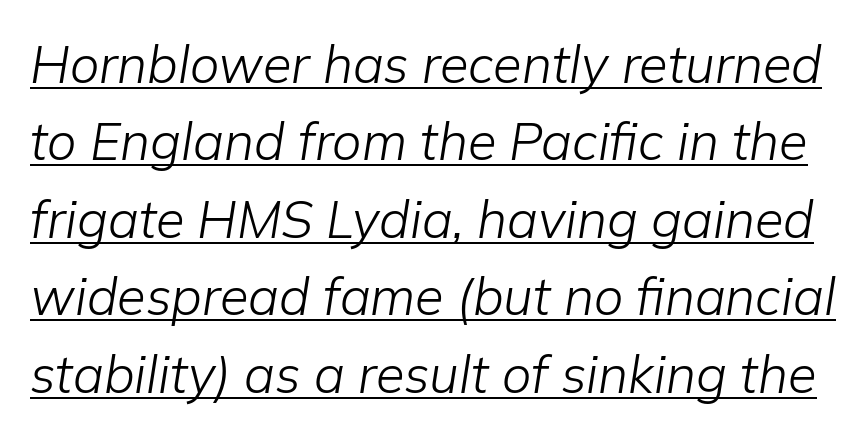
Q: Is the text bold? A: No.
Q: Is the text italic (slanted)? A: Yes, it leans right by about 9 degrees.
Q: Is the text underlined? A: Yes.
Q: Is the spacing between letters normal or unusually wide? A: Normal.
Q: Is the spacing between lines tight, normal or loose? A: Normal.
Q: Width (condensed, normal, or wide)? A: Normal.
Q: Stroke contrast? A: Low.
Q: x-height? A: Medium.
Q: Monospaced? A: No.
